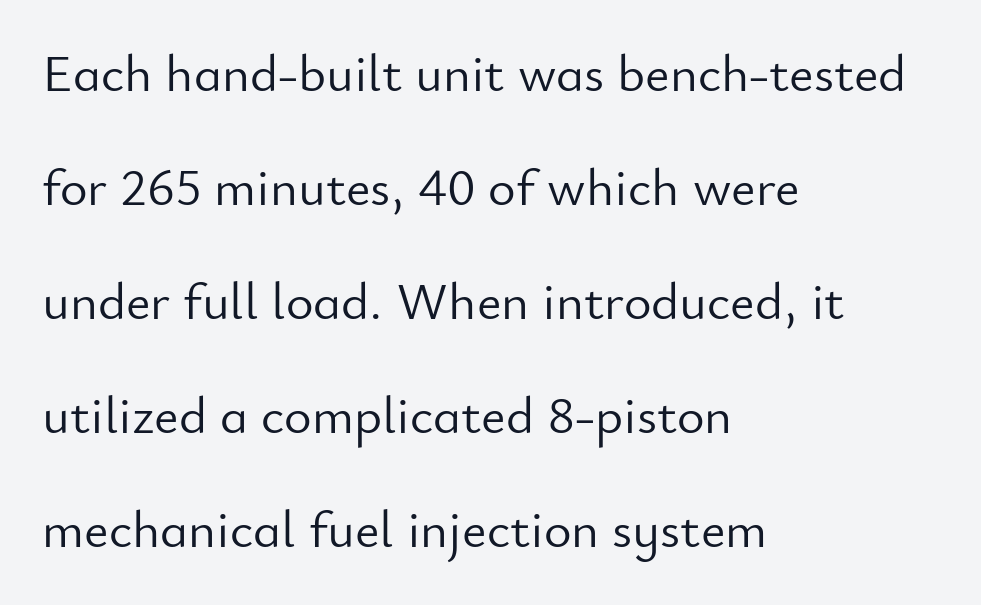
{"serif": "no", "italic": "no", "bold": "no", "weight": "light", "width": "normal", "stroke_contrast": "low", "x_height": "small", "monospaced": "no", "underline": "no", "align": "left", "line_spacing": "loose", "line_spacing_ratio": 2.15, "letter_spacing": "normal", "letter_spacing_em": 0.0, "glyph_px": 53}
